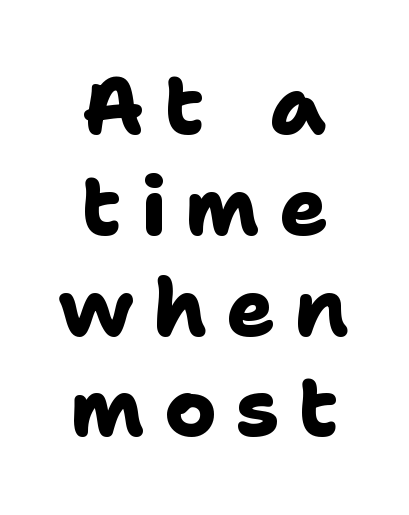
The gap between lines stays unmarked. Neither beginnings nor endings align; midpoints do. These lines carry a lot of weight — the face is fully bold. The rendering uses a moderate line-height, typical for paragraphs. Each letter keeps its own natural width here, so spacing adapts to shape.
